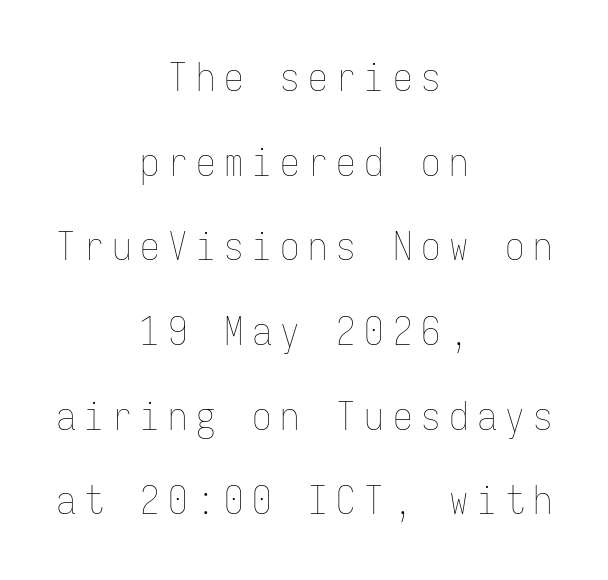
{"italic": "no", "bold": "no", "weight": "thin", "width": "condensed", "stroke_contrast": "low", "x_height": "medium", "monospaced": "yes", "underline": "no", "align": "center", "line_spacing": "loose", "line_spacing_ratio": 2.17, "letter_spacing": "wide", "letter_spacing_em": 0.22, "glyph_px": 39}
